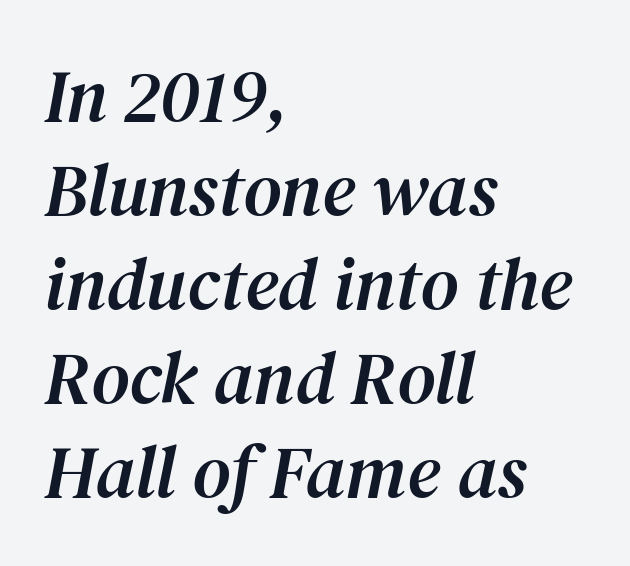
Q: Is the text italic (slanted)? A: Yes, it leans right by about 12 degrees.
Q: Is the typeface a serif or a sans-serif typeface? A: Serif.
Q: Is the text underlined? A: No.
Q: How is the paragraph aligned? A: Left-aligned.
Q: Is the spacing between letters normal or unusually wide? A: Normal.
Q: Is the spacing between lines tight, normal or loose? A: Normal.
Q: Width (condensed, normal, or wide)? A: Normal.
Q: Stroke contrast? A: Medium.
Q: x-height? A: Medium.
Q: Monospaced? A: No.
